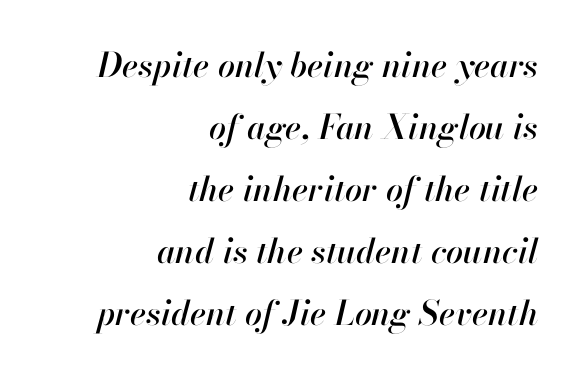
A student would call this right alignment; a typographer would say flush right, rag left. Check under the words: just untouched page. Tall strokes in this sample are angled rather than plumb. What stands out about the letter spacing? Nothing — it is the standard amount. Note the varied advance widths — an 'i' is clearly narrower than an 'm'.
